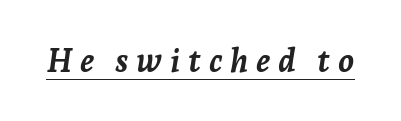
The image shows 32 px semibold type, italic (leaning right); set unusually wide letter spacing (+0.24 em), underlined; low stroke contrast and a medium x-height.
